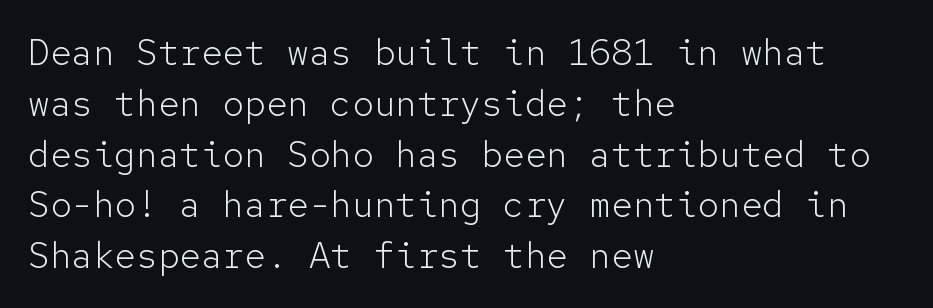
These lines keep a tight, regular rhythm from letter to letter. Students, observe: this is what conventionally led text looks like. Stem width sits at or under what a default text font uses. Posture: vertical. Monospaced: the letters line up in strict vertical columns.
